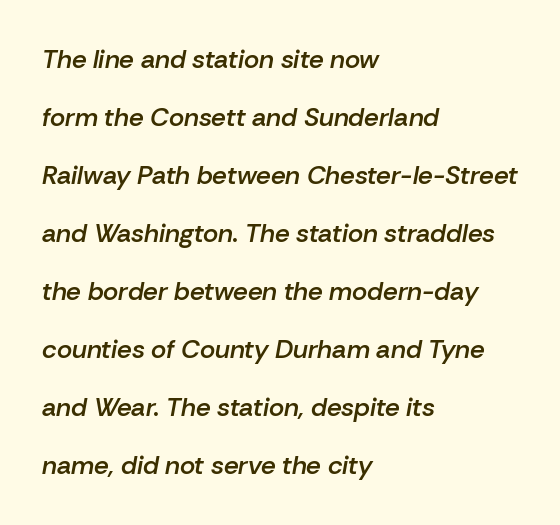
{"italic": "yes", "lean": "right", "slant_degrees": 10, "bold": "semi", "underline": "no", "align": "left", "line_spacing": "loose", "line_spacing_ratio": 2.23, "letter_spacing": "normal", "letter_spacing_em": 0.0, "glyph_px": 26}
